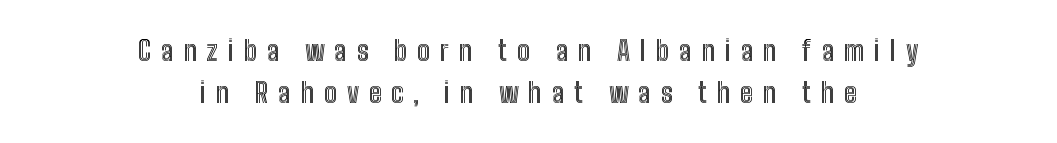
Quick note: underline off. The lines sit at an ordinary, default distance from one another. Unlike italic type, these characters show no tilt at all. Someone cranked the tracking dial way up on this one.
